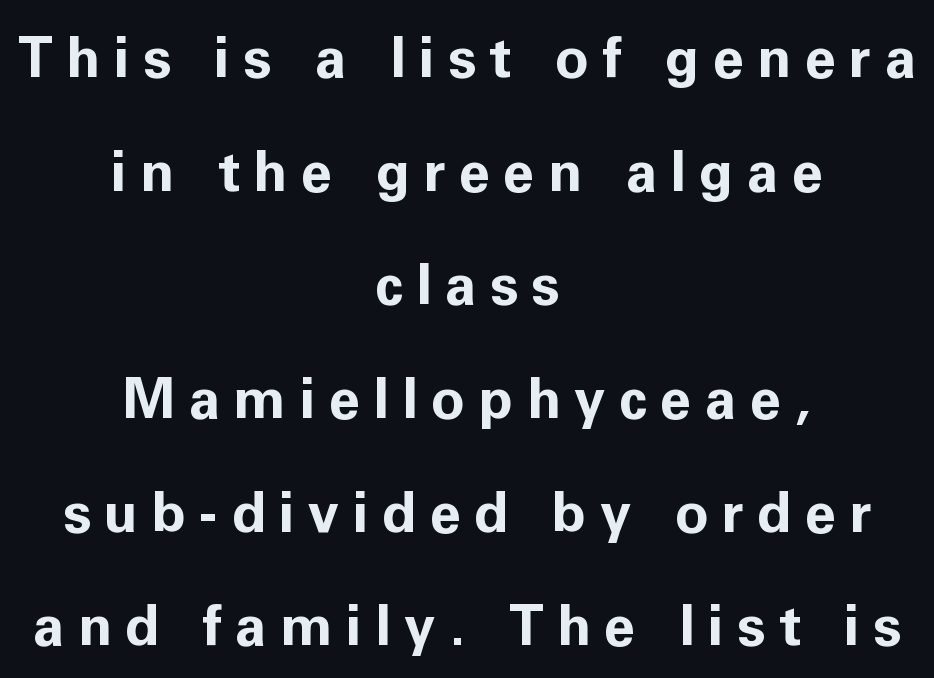
Q: Is the text bold? A: Yes.
Q: Is the text italic (slanted)? A: No, it is upright.
Q: Is the typeface a serif or a sans-serif typeface? A: Sans-serif.
Q: Is the text underlined? A: No.
Q: How is the paragraph aligned? A: Centered.
Q: Is the spacing between letters normal or unusually wide? A: Unusually wide.
Q: Is the spacing between lines tight, normal or loose? A: Loose.
Q: Width (condensed, normal, or wide)? A: Normal.
Q: Stroke contrast? A: Low.
Q: x-height? A: Medium.
Q: Monospaced? A: No.
